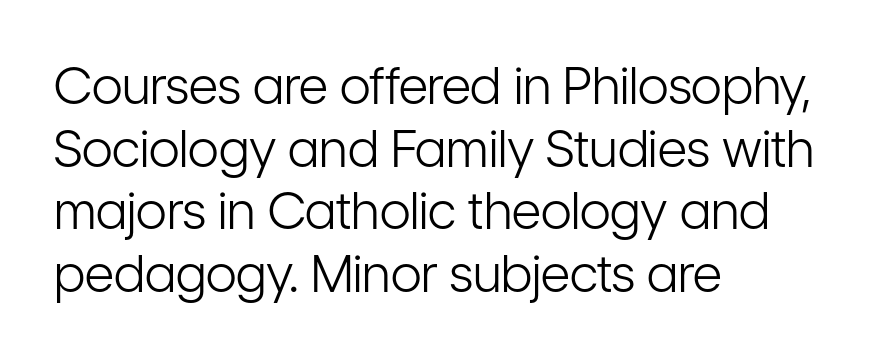
Q: Is the text bold? A: No.
Q: Is the text italic (slanted)? A: No, it is upright.
Q: Is the typeface a serif or a sans-serif typeface? A: Sans-serif.
Q: Is the text underlined? A: No.
Q: How is the paragraph aligned? A: Left-aligned.
Q: Is the spacing between letters normal or unusually wide? A: Normal.
Q: Width (condensed, normal, or wide)? A: Condensed.
Q: Stroke contrast? A: Low.
Q: x-height? A: Medium.
Q: Monospaced? A: No.
